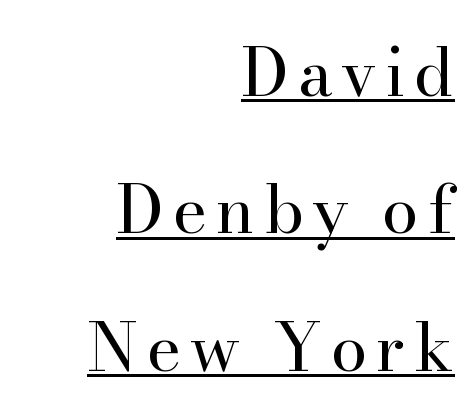
{"serif": "yes", "italic": "no", "bold": "no", "weight": "regular", "width": "normal", "stroke_contrast": "high", "x_height": "small", "monospaced": "no", "underline": "yes", "align": "right", "line_spacing": "loose", "line_spacing_ratio": 2.08, "glyph_px": 66}
